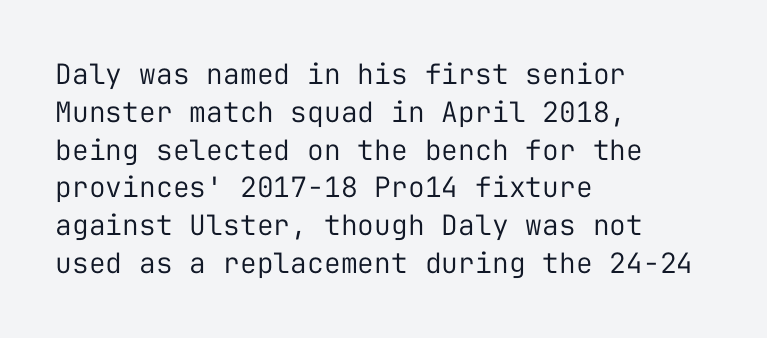
Q: Is the text bold? A: No.
Q: Is the text italic (slanted)? A: No, it is upright.
Q: Is the typeface a serif or a sans-serif typeface? A: Sans-serif.
Q: Is the text underlined? A: No.
Q: How is the paragraph aligned? A: Left-aligned.
Q: Is the spacing between letters normal or unusually wide? A: Normal.
Q: Is the spacing between lines tight, normal or loose? A: Normal.
Q: Width (condensed, normal, or wide)? A: Normal.
Q: Stroke contrast? A: Low.
Q: x-height? A: Medium.
Q: Monospaced? A: Yes.
